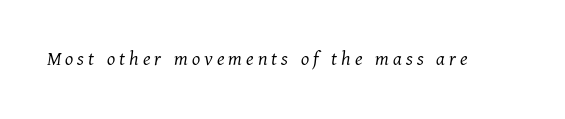
The image shows 21 px text type, italic (leaning right); set not underlined.
